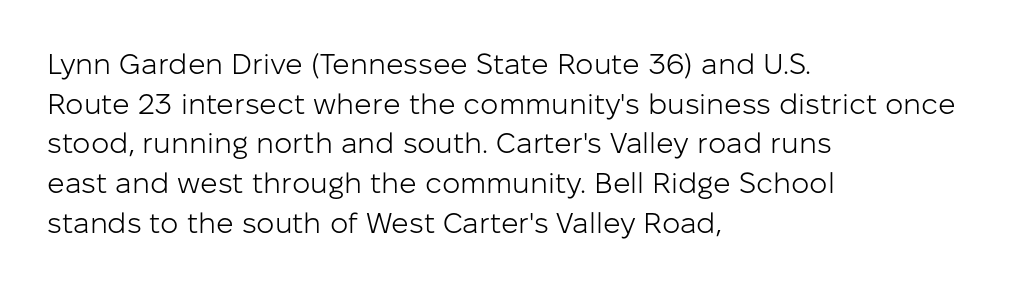
{"serif": "no", "italic": "no", "bold": "no", "weight": "light", "width": "normal", "stroke_contrast": "low", "x_height": "medium", "monospaced": "no", "underline": "no", "align": "left", "line_spacing": "normal", "line_spacing_ratio": 1.37, "letter_spacing": "normal", "letter_spacing_em": 0.0, "glyph_px": 29}
